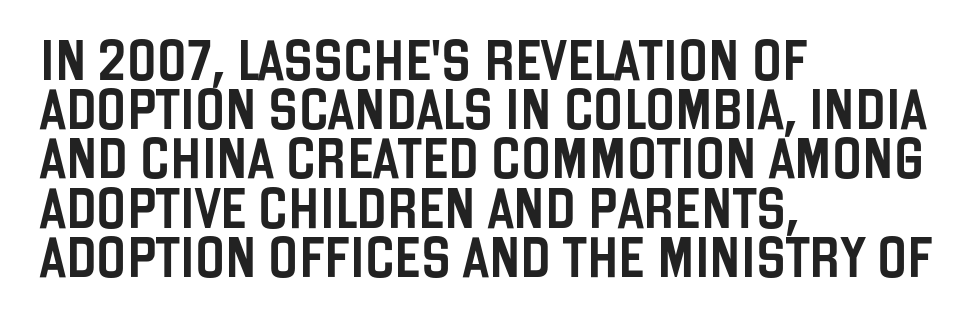
{"serif": "no", "italic": "no", "width": "condensed", "stroke_contrast": "low", "x_height": "large", "monospaced": "no", "underline": "no", "align": "left", "line_spacing_ratio": 1.23, "letter_spacing": "normal", "letter_spacing_em": 0.0, "glyph_px": 40}
